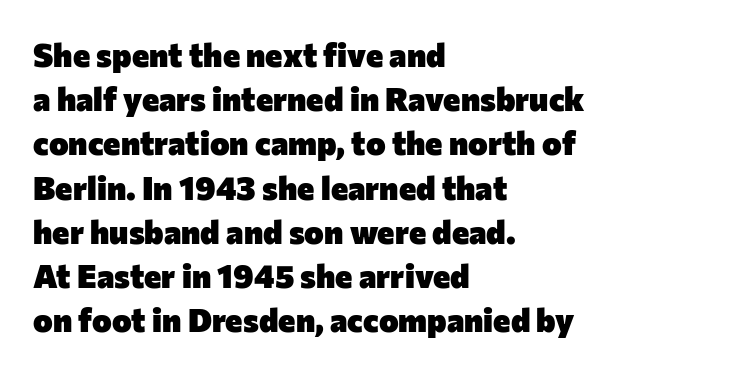
Q: Is the text bold? A: Yes.
Q: Is the text italic (slanted)? A: No, it is upright.
Q: Is the typeface a serif or a sans-serif typeface? A: Sans-serif.
Q: Is the text underlined? A: No.
Q: How is the paragraph aligned? A: Left-aligned.
Q: Is the spacing between letters normal or unusually wide? A: Normal.
Q: Is the spacing between lines tight, normal or loose? A: Normal.
Q: Width (condensed, normal, or wide)? A: Normal.
Q: Stroke contrast? A: Low.
Q: x-height? A: Medium.
Q: Monospaced? A: No.
